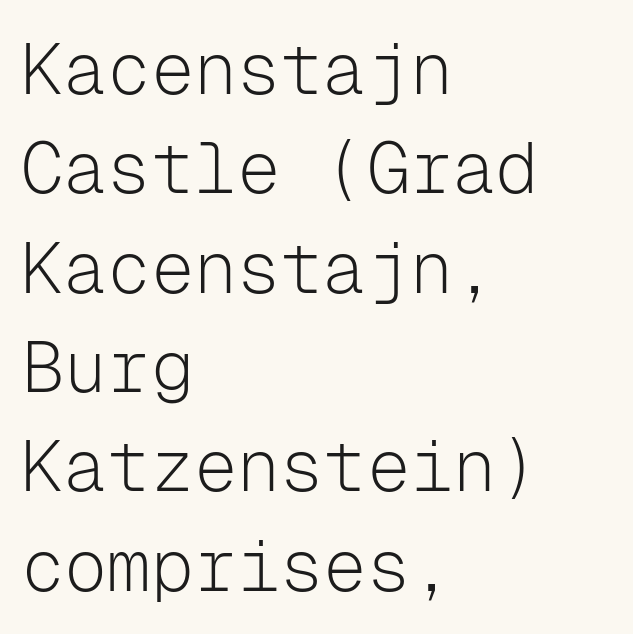
The image shows 72 px light sans-serif type, upright, monospaced; set left-aligned, normal line spacing (1.38x), normal letter spacing, not underlined; low stroke contrast and a medium x-height.
